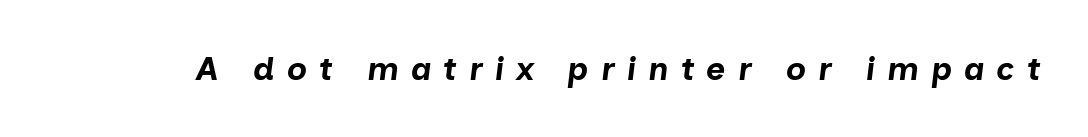
The image shows 33 px bold type, italic (leaning right); set unusually wide letter spacing (+0.37 em), not underlined; low stroke contrast and a medium x-height.
